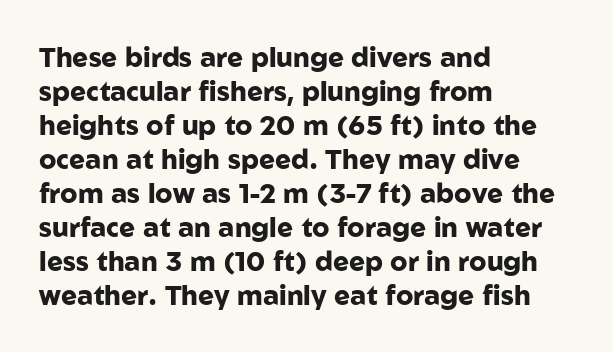
{"italic": "no", "bold": "yes", "underline": "no", "align": "left", "line_spacing": "normal", "line_spacing_ratio": 1.26, "letter_spacing": "normal", "letter_spacing_em": 0.0, "glyph_px": 27}
